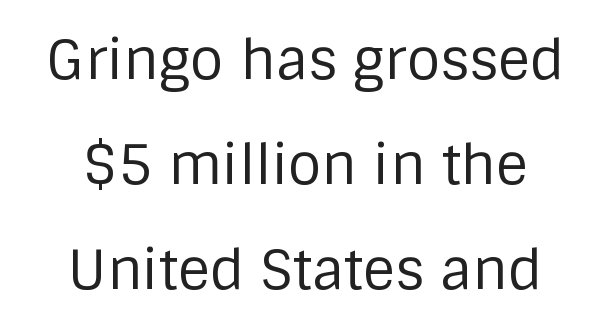
Q: Is the text bold? A: No.
Q: Is the text italic (slanted)? A: No, it is upright.
Q: Is the typeface a serif or a sans-serif typeface? A: Sans-serif.
Q: Is the text underlined? A: No.
Q: How is the paragraph aligned? A: Centered.
Q: Is the spacing between letters normal or unusually wide? A: Normal.
Q: Is the spacing between lines tight, normal or loose? A: Loose.
Q: Width (condensed, normal, or wide)? A: Normal.
Q: Stroke contrast? A: Low.
Q: x-height? A: Large.
Q: Monospaced? A: No.
